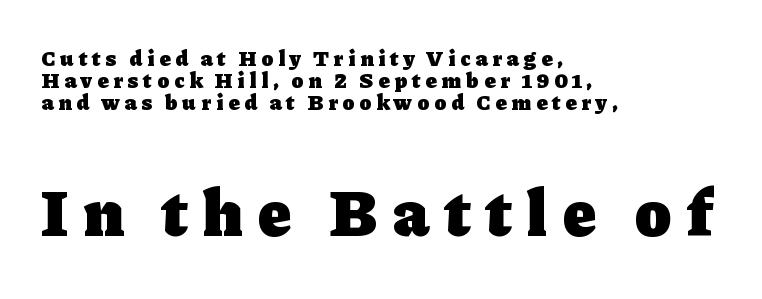
The gaps between neighbouring characters are conspicuously large. Type size steps up from the first block to the second. Compared with an ordinary text face, these strokes are far heavier — a full bold. Spacing verdict: proportional, widths tailored to each character. Is there any slant? The stems are plumb. The rendering shows small feet on the letterforms — a serif design.
